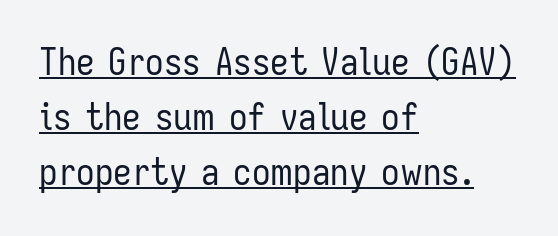
The image shows 37 px regular-weight, condensed sans-serif type, upright; set left-aligned, normal line spacing (1.49x), normal letter spacing, underlined; low stroke contrast and a medium x-height.
